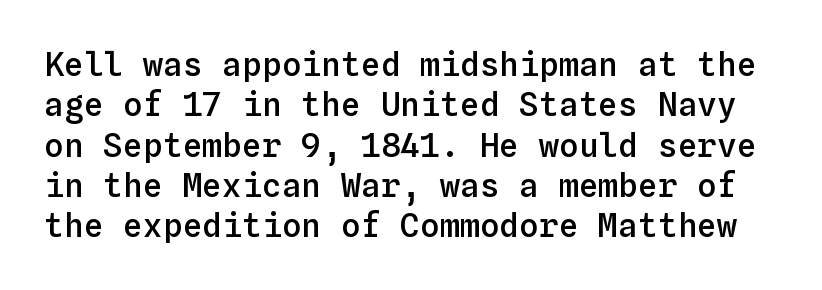
Q: Is the text bold? A: Semi-bold.
Q: Is the text italic (slanted)? A: No, it is upright.
Q: Is the text underlined? A: No.
Q: Is the spacing between letters normal or unusually wide? A: Normal.
Q: Width (condensed, normal, or wide)? A: Normal.
Q: Stroke contrast? A: Low.
Q: x-height? A: Medium.
Q: Monospaced? A: Yes.
